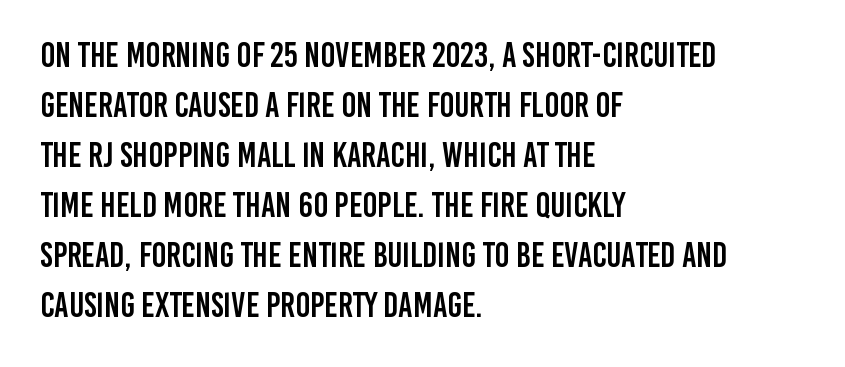
{"serif": "no", "italic": "no", "width": "condensed", "stroke_contrast": "low", "x_height": "large", "monospaced": "no", "underline": "no", "align": "left", "line_spacing": "normal", "line_spacing_ratio": 1.43, "letter_spacing": "normal", "letter_spacing_em": 0.0, "glyph_px": 35}
